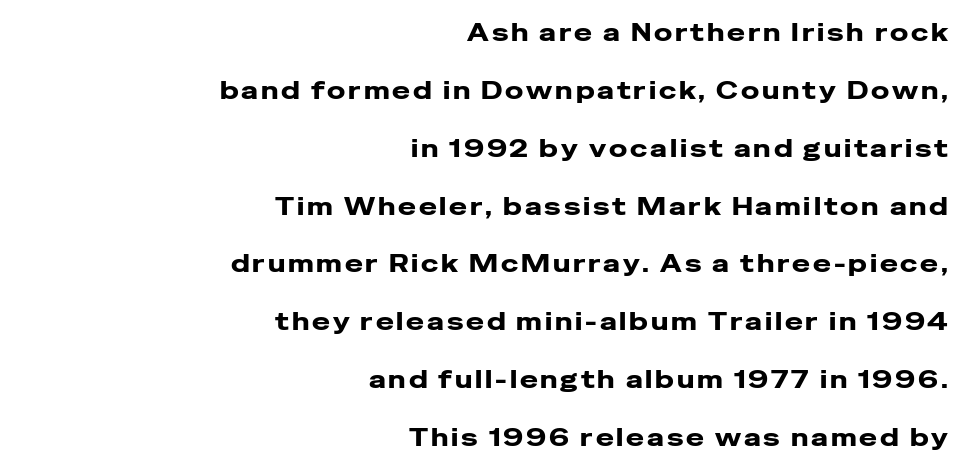
{"italic": "no", "bold": "yes", "underline": "no", "align": "right", "line_spacing": "loose", "line_spacing_ratio": 2.41, "glyph_px": 24}
